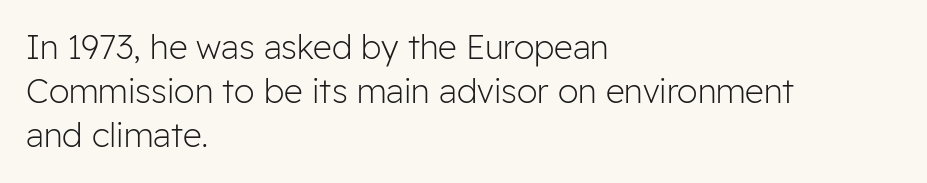
The image shows 33 px light sans-serif type, upright; set left-aligned, normal line spacing (1.34x), normal letter spacing, not underlined; low stroke contrast and a medium x-height.
